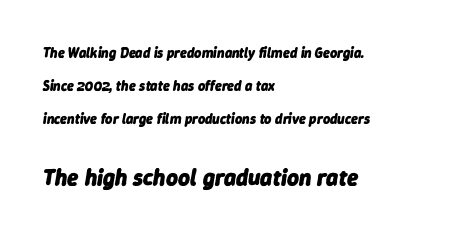
The image shows 23 px bold type, italic (leaning right); set left-aligned, loose line spacing (2.36x), normal letter spacing, not underlined; the second (bottom) block is 1.64x larger.
